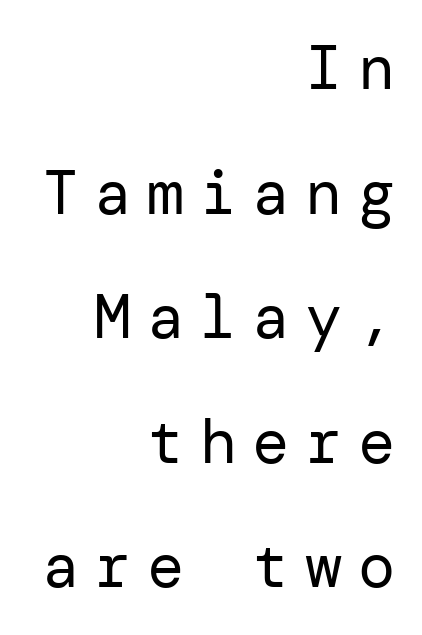
Bold? No — there's no thickening of the strokes. How are the letters spaced? Widely, with obvious added tracking. Horizontal alignment here is rightward, an uncommon choice for prose. Whoever set this chose breathing room over compactness in the vertical rhythm. Serif or sans? Sans — the stroke terminals are bare. The string is rendered with underlining switched off.
